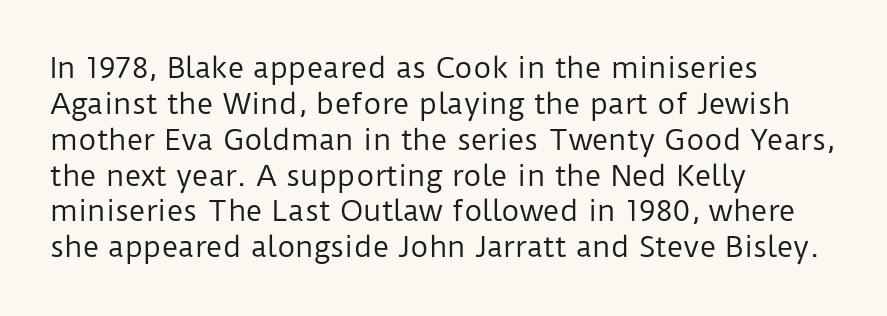
{"serif": "no", "italic": "no", "bold": "no", "weight": "regular", "width": "normal", "stroke_contrast": "low", "x_height": "medium", "monospaced": "no", "underline": "no", "align": "left", "line_spacing": "normal", "line_spacing_ratio": 1.28, "letter_spacing": "normal", "letter_spacing_em": 0.0, "glyph_px": 28}
